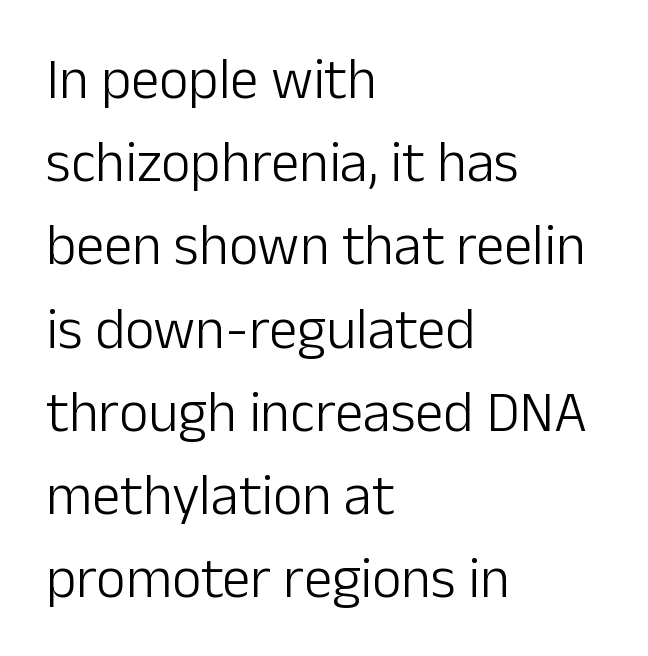
The image shows 57 px light sans-serif type, upright; set left-aligned, normal line spacing (1.46x), normal letter spacing, not underlined; low stroke contrast and a medium x-height.
